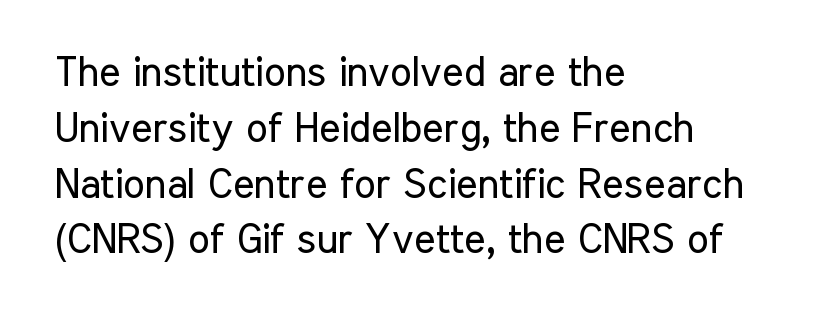
Q: Is the text bold? A: No.
Q: Is the text italic (slanted)? A: No, it is upright.
Q: Is the typeface a serif or a sans-serif typeface? A: Sans-serif.
Q: Is the text underlined? A: No.
Q: How is the paragraph aligned? A: Left-aligned.
Q: Is the spacing between letters normal or unusually wide? A: Normal.
Q: Is the spacing between lines tight, normal or loose? A: Normal.
Q: Width (condensed, normal, or wide)? A: Condensed.
Q: Stroke contrast? A: Low.
Q: x-height? A: Medium.
Q: Monospaced? A: No.
